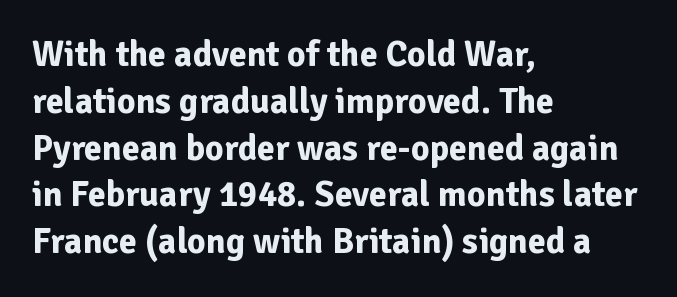
The image shows 36 px bold sans-serif type, upright; set left-aligned, normal line spacing (1.3x), normal letter spacing, not underlined; low stroke contrast and a medium x-height.
